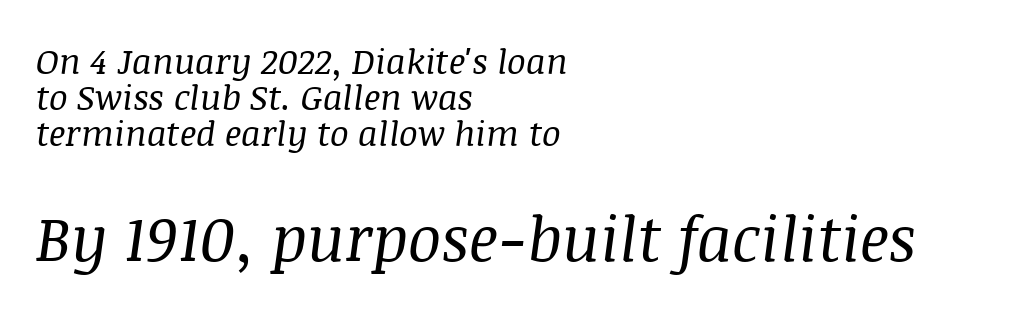
The image shows 62 px regular-weight serif type, italic (leaning right); set left-aligned, tight line spacing (1.03x), normal letter spacing, not underlined; the second (bottom) block is 1.77x larger; medium stroke contrast and a large x-height.
